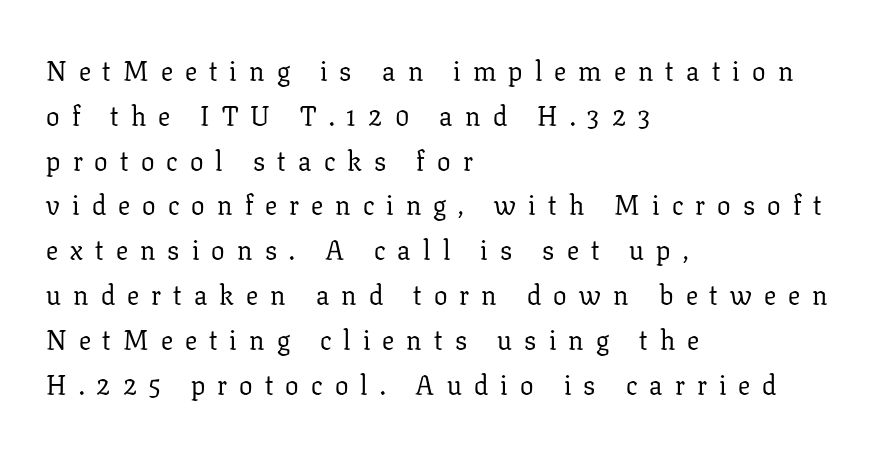
{"italic": "no", "bold": "no", "underline": "no", "align": "left", "line_spacing": "normal", "line_spacing_ratio": 1.66, "letter_spacing": "wide", "letter_spacing_em": 0.45, "glyph_px": 27}
